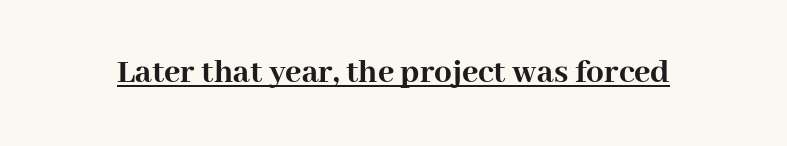
Heft: maximum for text — a bold. This rendering employs a face with finishing strokes, i.e., a serif. Rendered with straight, roman letterforms. Proportional: the letters do not fall into vertical columns.
